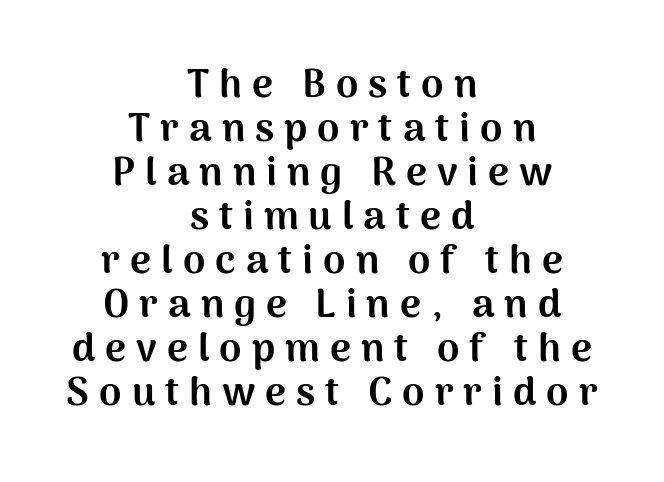
Q: Is the text bold? A: Yes.
Q: Is the text italic (slanted)? A: No, it is upright.
Q: Is the typeface a serif or a sans-serif typeface? A: Sans-serif.
Q: Is the text underlined? A: No.
Q: How is the paragraph aligned? A: Centered.
Q: Is the spacing between letters normal or unusually wide? A: Unusually wide.
Q: Is the spacing between lines tight, normal or loose? A: Tight.
Q: Width (condensed, normal, or wide)? A: Normal.
Q: Stroke contrast? A: Medium.
Q: x-height? A: Medium.
Q: Monospaced? A: No.
